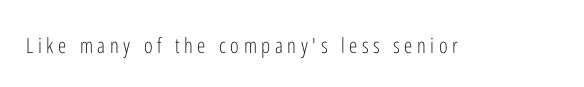
Q: Is the text bold? A: No.
Q: Is the text italic (slanted)? A: No, it is upright.
Q: Is the text underlined? A: No.
Q: Is the spacing between letters normal or unusually wide? A: Unusually wide.
